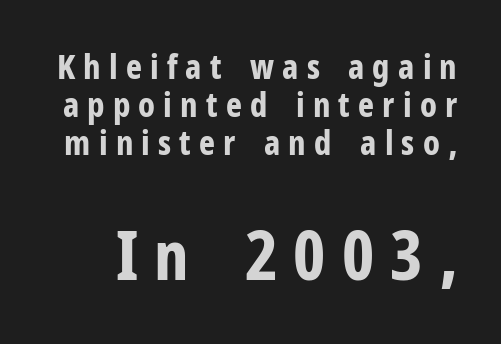
The image shows 67 px bold, condensed sans-serif type, upright; set tight line spacing (1.12x), unusually wide letter spacing (+0.24 em), not underlined; the second (bottom) block is 1.97x larger; low stroke contrast and a medium x-height.
